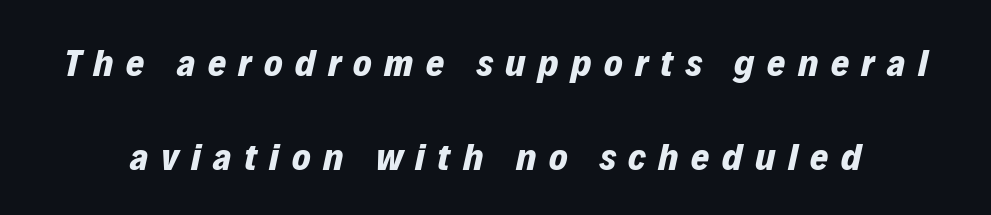
{"italic": "yes", "lean": "right", "slant_degrees": 12, "bold": "yes", "weight": "bold", "width": "normal", "stroke_contrast": "low", "x_height": "medium", "monospaced": "no", "underline": "no", "line_spacing": "loose", "line_spacing_ratio": 2.42, "letter_spacing": "wide", "letter_spacing_em": 0.32, "glyph_px": 39}
